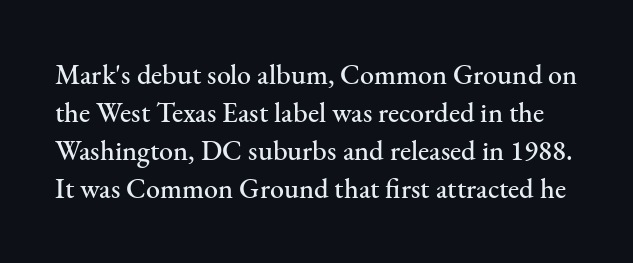
Q: Is the text italic (slanted)? A: No, it is upright.
Q: Is the typeface a serif or a sans-serif typeface? A: Serif.
Q: Is the text underlined? A: No.
Q: Is the spacing between letters normal or unusually wide? A: Normal.
Q: Is the spacing between lines tight, normal or loose? A: Normal.
Q: Width (condensed, normal, or wide)? A: Normal.
Q: Stroke contrast? A: Medium.
Q: x-height? A: Small.
Q: Monospaced? A: No.
